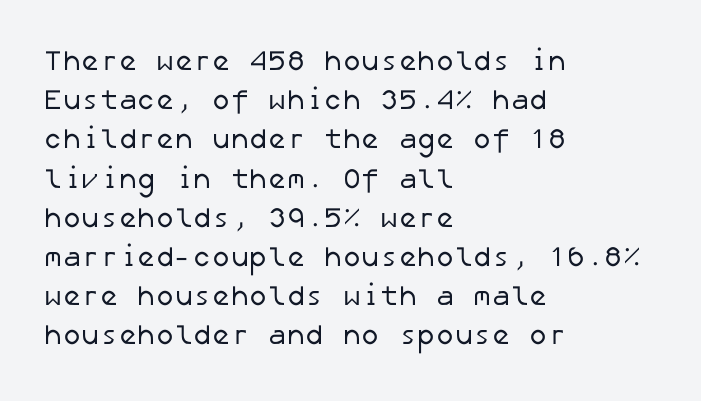
A clean baseline with only descenders dipping below it. This rendering employs a face without finishing strokes, i.e., a sans-serif. The gaps between neighbouring characters are ordinary and unremarkable. Vertically, the passage feels balanced, rows spaced as you'd expect. The typesetter chose a ragged-right arrangement here.
